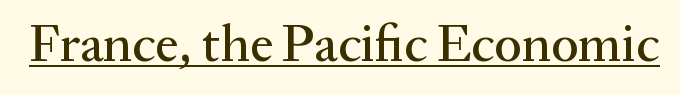
Q: Is the text italic (slanted)? A: No, it is upright.
Q: Is the typeface a serif or a sans-serif typeface? A: Serif.
Q: Is the text underlined? A: Yes.
Q: Is the spacing between letters normal or unusually wide? A: Normal.
Q: Width (condensed, normal, or wide)? A: Normal.
Q: Stroke contrast? A: Medium.
Q: x-height? A: Medium.
Q: Monospaced? A: No.
